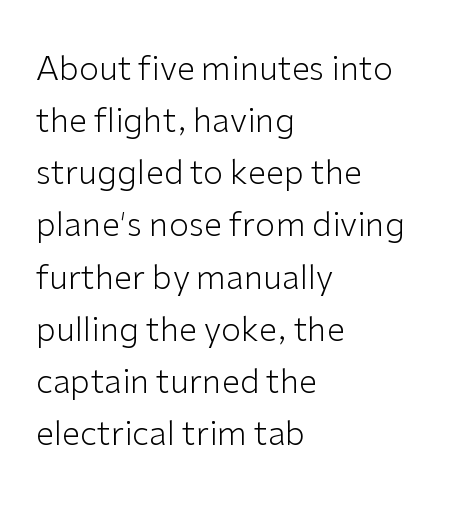
Italic: no, the glyphs are upright roman. Nope, no serifs anywhere on these letters. The area under the type is left untouched. Baseline-to-baseline distance is the conventional proportion of letter height. The paragraph shown leans on its left margin. Here the designer chose a conventional face with non-uniform glyph widths.
